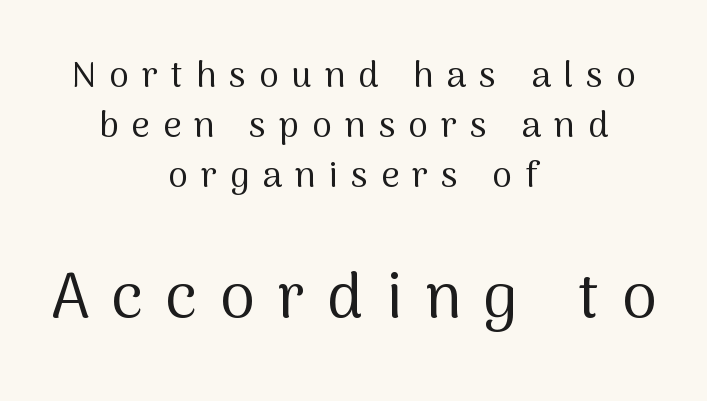
Q: Is the text bold? A: No.
Q: Is the text italic (slanted)? A: No, it is upright.
Q: Is the typeface a serif or a sans-serif typeface? A: Sans-serif.
Q: Is the text underlined? A: No.
Q: How is the paragraph aligned? A: Centered.
Q: Is the spacing between letters normal or unusually wide? A: Unusually wide.
Q: Is the spacing between lines tight, normal or loose? A: Normal.
Q: Which block of text is set in a larger size, the first (top) or the second (bottom)? A: The second (bottom) one.
Q: Width (condensed, normal, or wide)? A: Normal.
Q: Stroke contrast? A: Medium.
Q: x-height? A: Medium.
Q: Monospaced? A: No.
